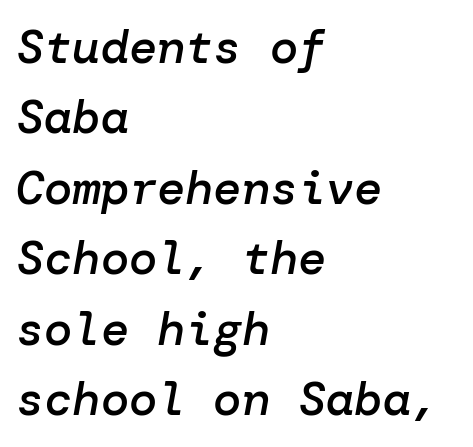
The image shows 47 px semibold type, italic (leaning right); set left-aligned, normal line spacing (1.5x), normal letter spacing, not underlined; low stroke contrast and a medium x-height.
